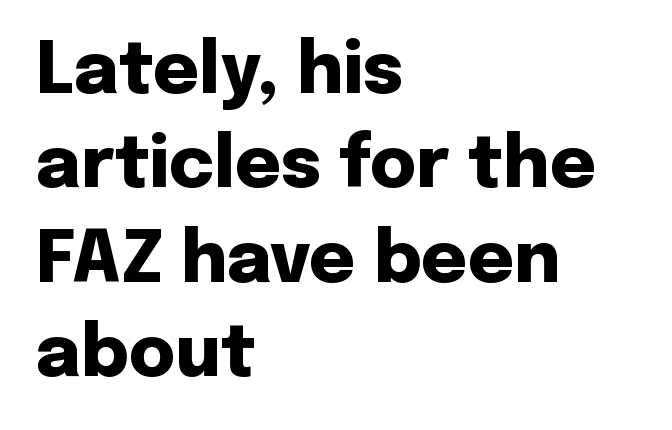
The image shows 71 px heavy sans-serif type, upright; set left-aligned, normal line spacing (1.33x), normal letter spacing, not underlined; low stroke contrast and a medium x-height.
